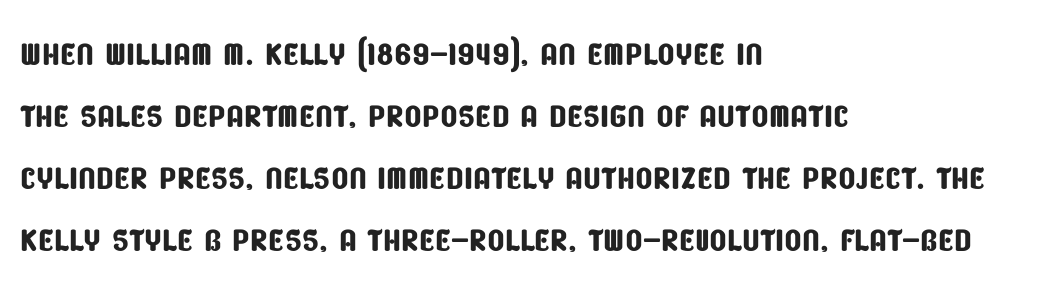
Q: Is the typeface a serif or a sans-serif typeface? A: Sans-serif.
Q: Is the text underlined? A: No.
Q: How is the paragraph aligned? A: Left-aligned.
Q: Is the spacing between letters normal or unusually wide? A: Normal.
Q: Is the spacing between lines tight, normal or loose? A: Normal.
Q: Width (condensed, normal, or wide)? A: Condensed.
Q: Stroke contrast? A: Low.
Q: x-height? A: Large.
Q: Monospaced? A: No.
